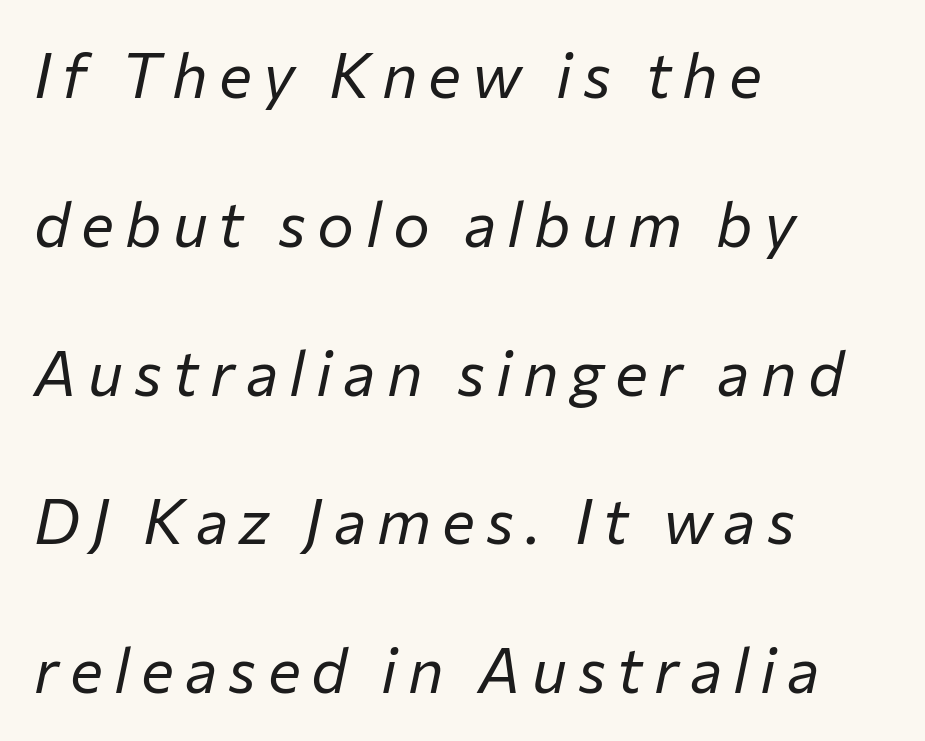
The letters advance in unequal steps, a hallmark of proportional type. The text block is weighted toward the left margin, trailing off unevenly rightward. Notice the wide empty band between every row — that's loose leading. An italicized treatment has been applied to the whole sample. Ink coverage per letter is moderate at most. The foot of each line stays bare and open.
